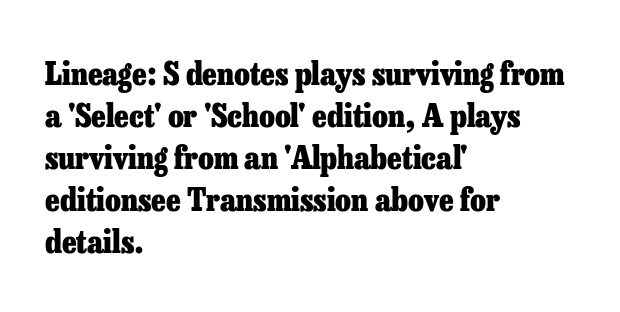
The image shows 32 px heavy serif type, upright; set left-aligned, normal line spacing (1.31x), normal letter spacing, not underlined; low stroke contrast and a medium x-height.
